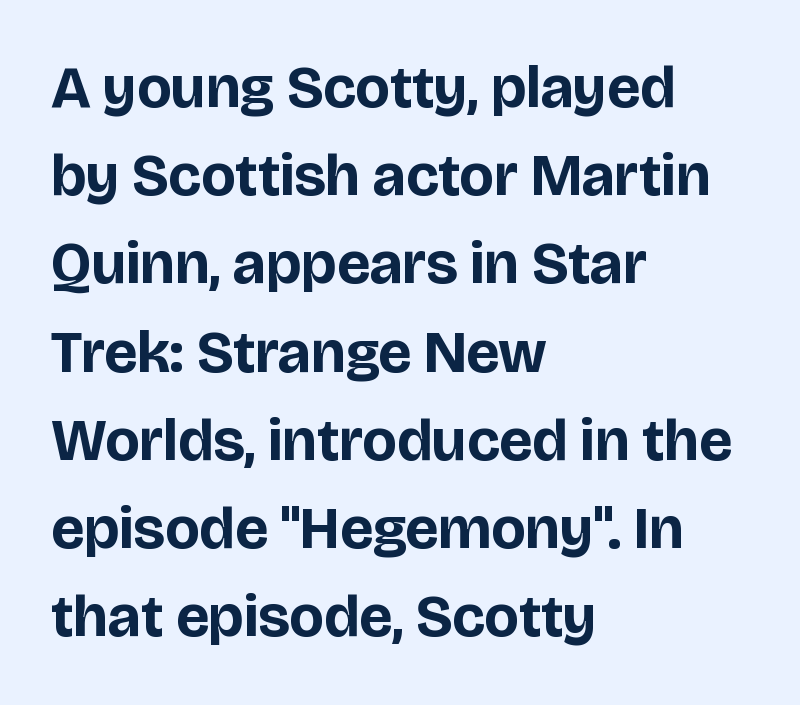
The image shows 60 px bold sans-serif type, upright; set left-aligned, normal line spacing (1.47x), normal letter spacing, not underlined; low stroke contrast and a large x-height.
